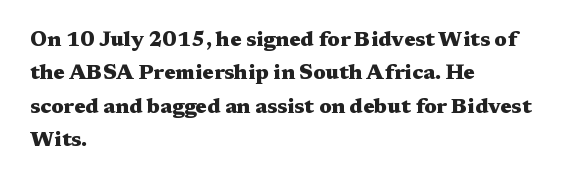
{"italic": "no", "bold": "yes", "underline": "no", "align": "left", "line_spacing": "normal", "line_spacing_ratio": 1.59, "letter_spacing": "normal", "letter_spacing_em": 0.0, "glyph_px": 21}
